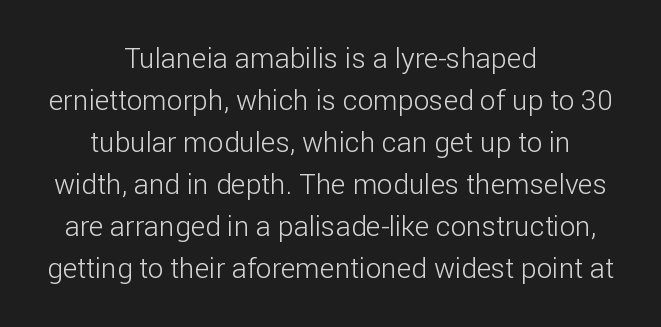
{"serif": "no", "italic": "no", "bold": "no", "weight": "light", "width": "normal", "stroke_contrast": "low", "x_height": "medium", "monospaced": "no", "underline": "no", "align": "center", "line_spacing": "normal", "line_spacing_ratio": 1.5, "letter_spacing": "normal", "letter_spacing_em": 0.0, "glyph_px": 28}
